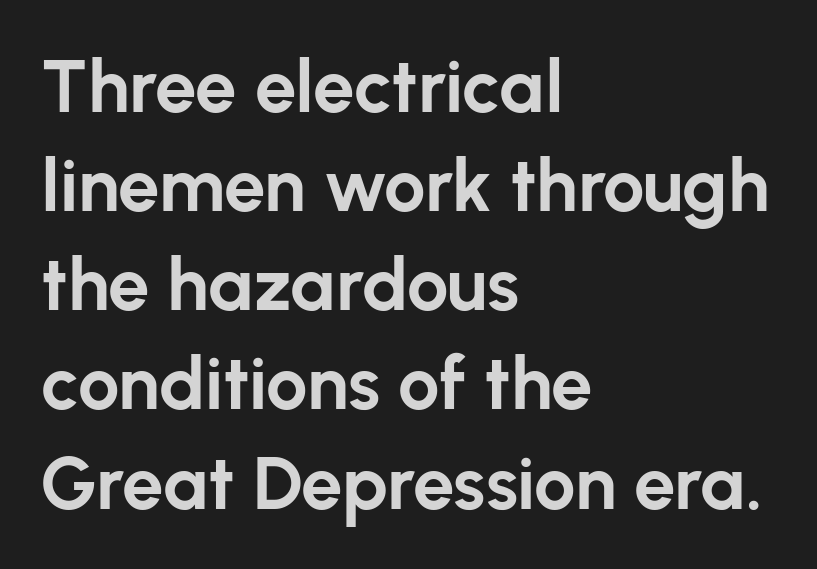
{"serif": "no", "italic": "no", "bold": "yes", "weight": "bold", "width": "normal", "stroke_contrast": "low", "x_height": "medium", "monospaced": "no", "underline": "no", "align": "left", "line_spacing": "normal", "line_spacing_ratio": 1.34, "letter_spacing": "normal", "letter_spacing_em": 0.0, "glyph_px": 74}
